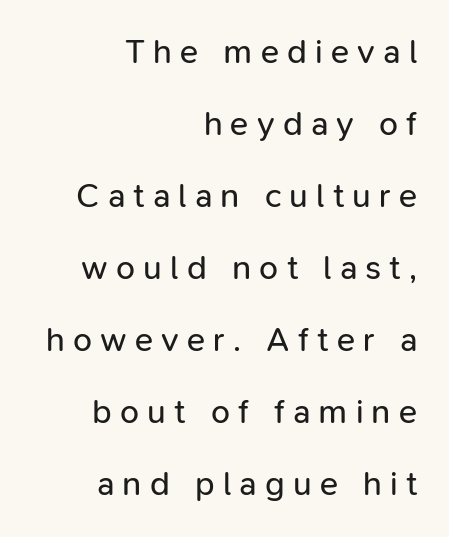
The image shows 34 px regular-weight sans-serif type, upright; set right-aligned, loose line spacing (2.12x), unusually wide letter spacing (+0.24 em), not underlined; low stroke contrast and a medium x-height.
